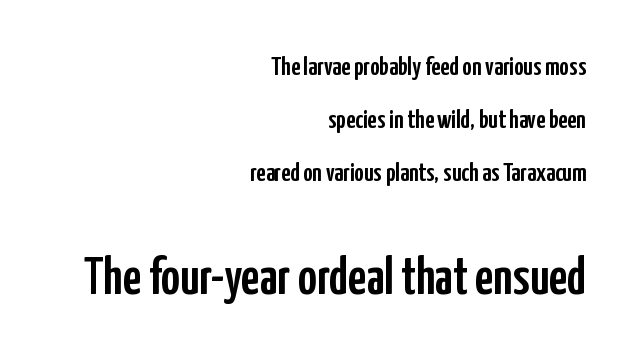
Q: Is the text italic (slanted)? A: No, it is upright.
Q: Is the typeface a serif or a sans-serif typeface? A: Sans-serif.
Q: Is the text underlined? A: No.
Q: How is the paragraph aligned? A: Right-aligned.
Q: Is the spacing between letters normal or unusually wide? A: Normal.
Q: Is the spacing between lines tight, normal or loose? A: Loose.
Q: Which block of text is set in a larger size, the first (top) or the second (bottom)? A: The second (bottom) one.
Q: Width (condensed, normal, or wide)? A: Condensed.
Q: Stroke contrast? A: Low.
Q: x-height? A: Medium.
Q: Monospaced? A: No.
